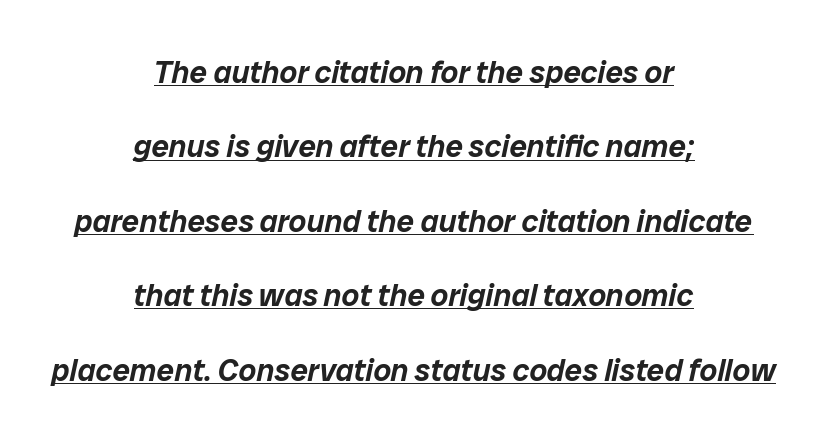
The image shows 31 px text type, italic (leaning right); set centered, loose line spacing (2.4x), normal letter spacing, underlined; low stroke contrast and a medium x-height.
